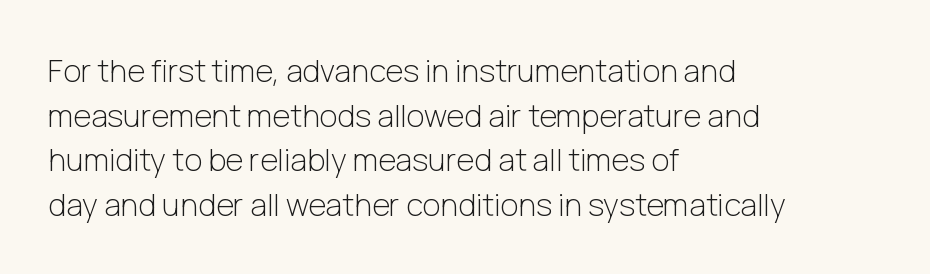
Q: Is the text bold? A: No.
Q: Is the text italic (slanted)? A: No, it is upright.
Q: Is the typeface a serif or a sans-serif typeface? A: Sans-serif.
Q: Is the text underlined? A: No.
Q: How is the paragraph aligned? A: Left-aligned.
Q: Is the spacing between letters normal or unusually wide? A: Normal.
Q: Is the spacing between lines tight, normal or loose? A: Normal.
Q: Width (condensed, normal, or wide)? A: Normal.
Q: Stroke contrast? A: Low.
Q: x-height? A: Medium.
Q: Monospaced? A: No.
